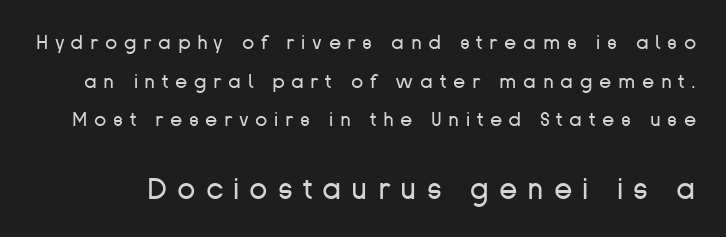
The rendering shows plain stroke endings on the letterforms — a sans-serif design. These lines are rendered in a variable-pitch font. The space beneath each line is pristine and unruled. Look at the glyph heights: the lower group is clearly the bigger setting. Summary of vertical rhythm: relaxed, with wide interline spacing.
